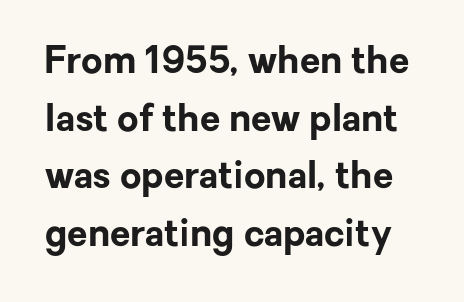
Q: Is the text bold? A: Yes.
Q: Is the text italic (slanted)? A: No, it is upright.
Q: Is the typeface a serif or a sans-serif typeface? A: Sans-serif.
Q: Is the text underlined? A: No.
Q: Is the spacing between letters normal or unusually wide? A: Normal.
Q: Is the spacing between lines tight, normal or loose? A: Normal.
Q: Width (condensed, normal, or wide)? A: Normal.
Q: Stroke contrast? A: Low.
Q: x-height? A: Medium.
Q: Monospaced? A: No.
